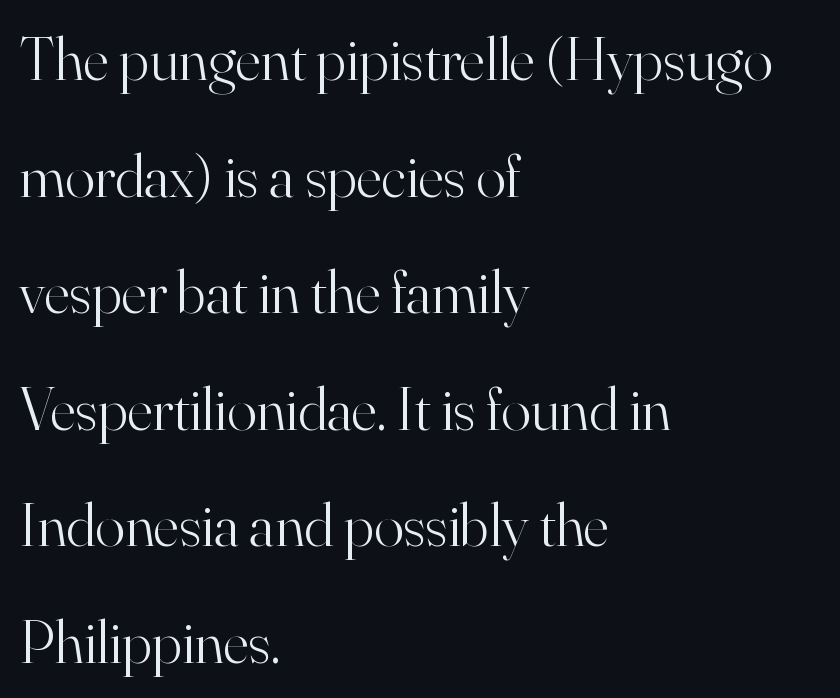
You can tell from the footed stems that serif type was used. Line starts are locked; line ends wander. Think of a printed novel: that variable character pitch is what you see here. Beneath every word, the page is bare. The font is comparable to plain body text, perhaps lighter. The type is set solid horizontally, with unmodified tracking.
